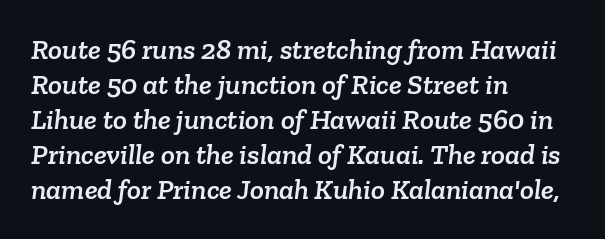
The setting favours the left margin, as ordinary paragraphs usually do. The foot of each line stays bare and open. Nothing unusual about the tracking: characters are spaced as the font intends. The glyphs in this specimen are seriffed. Note the varied advance widths — an 'i' is clearly narrower than an 'm'.
